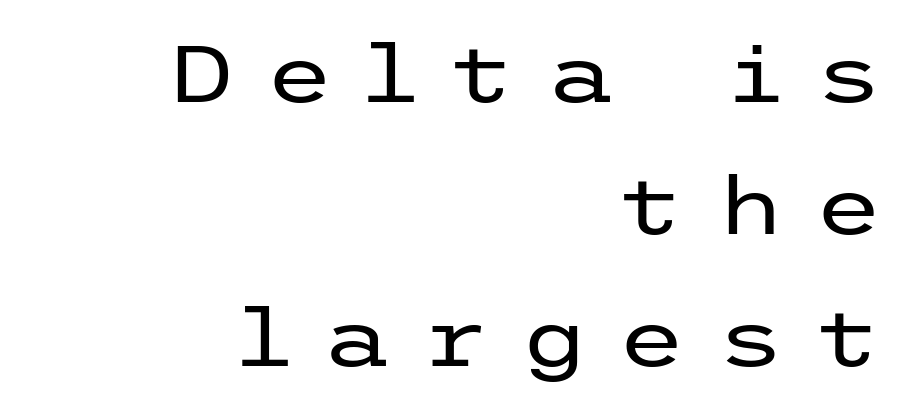
Unlike a traditional serif, this face leaves its strokes unadorned. The cut favours lightness, reaching ordinary text weight at its darkest. Tracking here is generous; glyphs stand well apart from one another. Leftover space on each line is placed entirely before the opening word.
